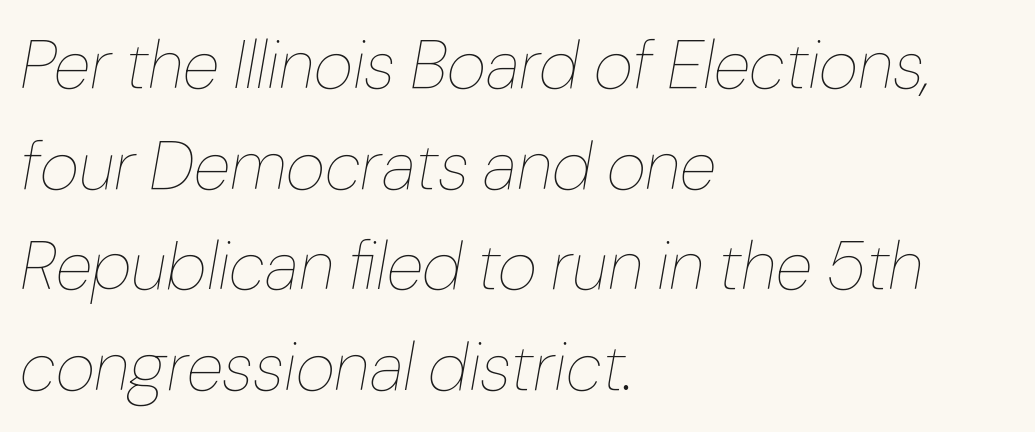
{"italic": "yes", "lean": "right", "slant_degrees": 10, "bold": "no", "weight": "thin", "width": "normal", "stroke_contrast": "low", "x_height": "medium", "monospaced": "no", "underline": "no", "align": "left", "line_spacing": "normal", "line_spacing_ratio": 1.48, "letter_spacing": "normal", "letter_spacing_em": 0.0, "glyph_px": 68}
